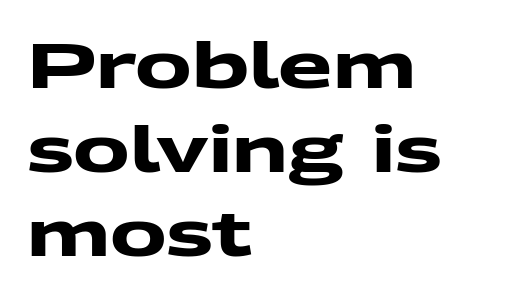
The image shows 63 px heavy, wide sans-serif type; set left-aligned, normal line spacing (1.33x), normal letter spacing, not underlined; medium stroke contrast and a medium x-height.
